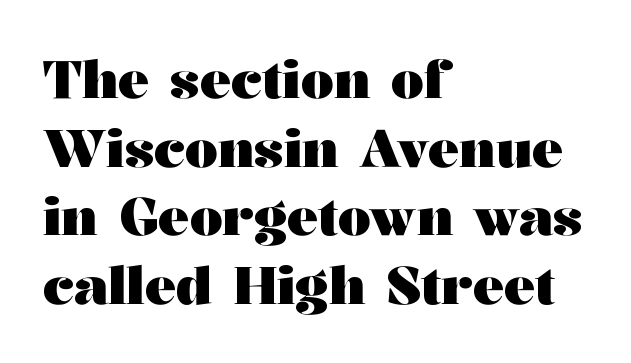
Q: Is the text bold? A: Yes.
Q: Is the text italic (slanted)? A: No, it is upright.
Q: Is the typeface a serif or a sans-serif typeface? A: Serif.
Q: Is the text underlined? A: No.
Q: How is the paragraph aligned? A: Left-aligned.
Q: Is the spacing between letters normal or unusually wide? A: Normal.
Q: Is the spacing between lines tight, normal or loose? A: Normal.
Q: Width (condensed, normal, or wide)? A: Wide.
Q: Stroke contrast? A: Medium.
Q: x-height? A: Medium.
Q: Monospaced? A: No.
